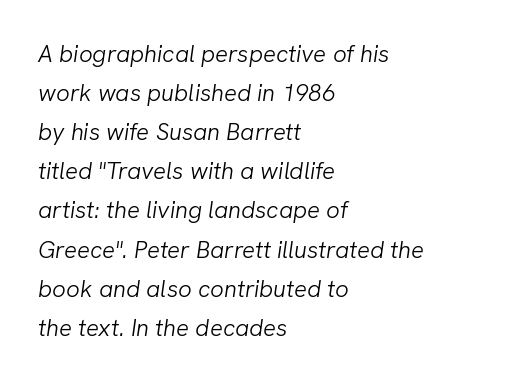
{"italic": "yes", "lean": "right", "slant_degrees": 8, "bold": "no", "underline": "no", "align": "left", "line_spacing": "normal", "line_spacing_ratio": 1.63, "letter_spacing": "normal", "letter_spacing_em": 0.0, "glyph_px": 24}
